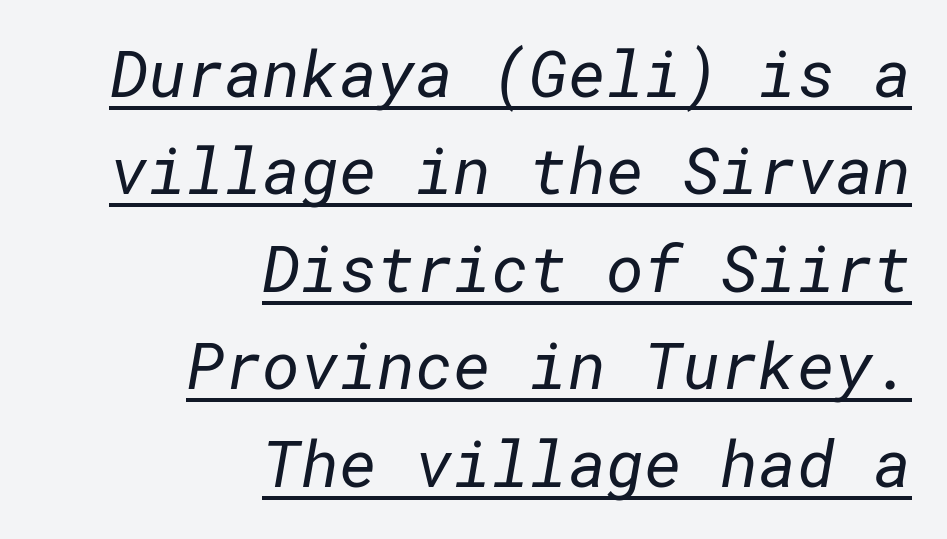
Leftover space on each line is placed entirely before the opening word. Students, note that the glyphs here touch the page at normal intervals. Caption: lettering with a line underneath. On a weight scale, this lands at 450 or below. In terms of leading, this rendering sits right in the middle. What kind of face is this? One without serifs — a sans.
